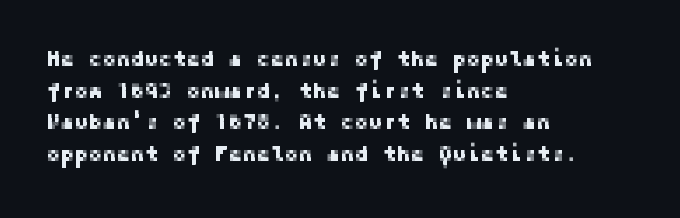
{"italic": "no", "underline": "no", "align": "left", "line_spacing": "normal", "line_spacing_ratio": 1.51, "letter_spacing": "normal", "letter_spacing_em": 0.0, "glyph_px": 21}
